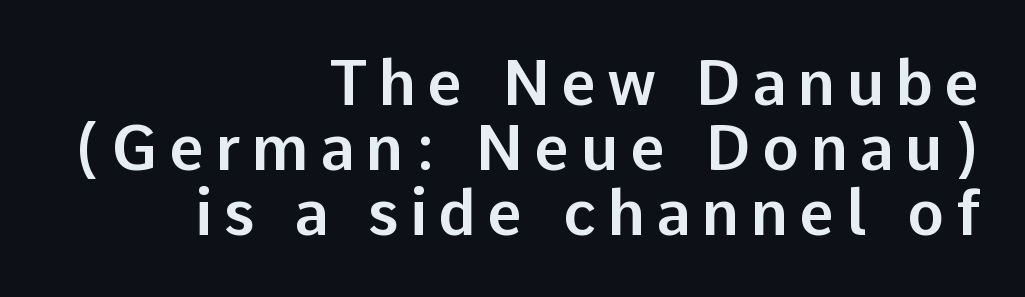
A flush-right, rag-left setting is used for this passage. The lettering stays uniformly vertical, giving the passage a roman look. What kind of face is this? One without serifs — a sans. Decoration check: the copy has no underline.
